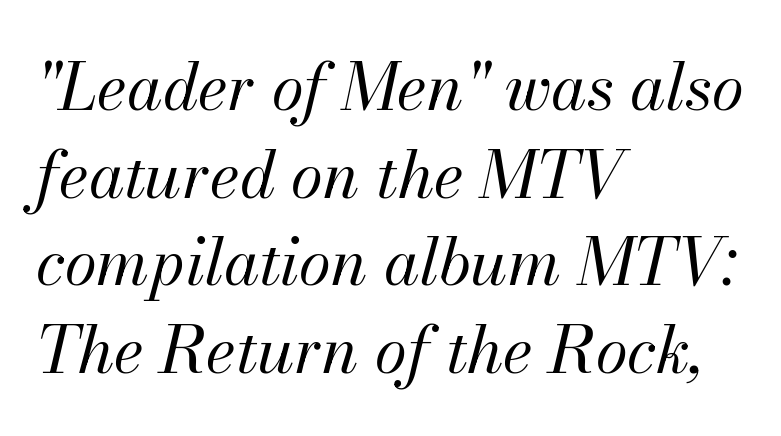
The image shows 65 px regular-weight type, italic (leaning right); set left-aligned, normal line spacing (1.35x), normal letter spacing, not underlined; medium stroke contrast and a small x-height.
